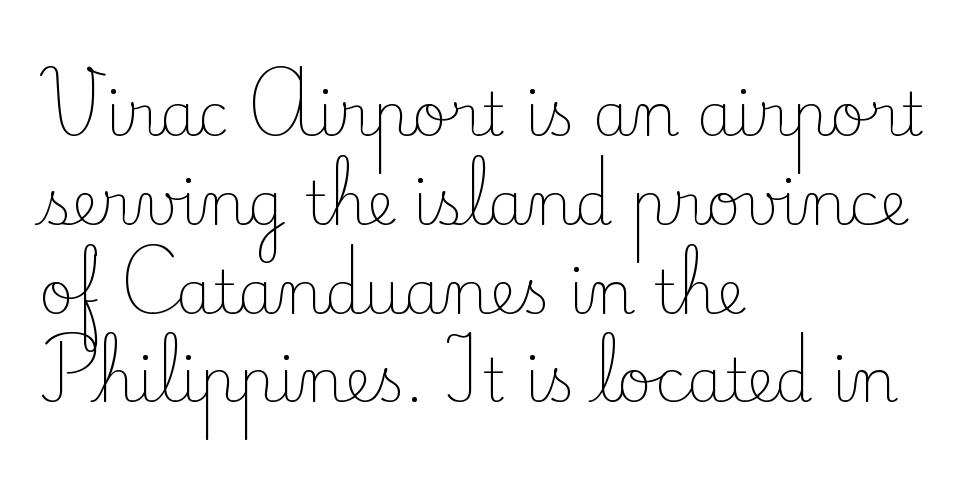
Q: Is the text bold? A: No.
Q: Is the text italic (slanted)? A: No, it is upright.
Q: Is the typeface a serif or a sans-serif typeface? A: Serif.
Q: Is the text underlined? A: No.
Q: How is the paragraph aligned? A: Left-aligned.
Q: Is the spacing between letters normal or unusually wide? A: Normal.
Q: Is the spacing between lines tight, normal or loose? A: Normal.
Q: Width (condensed, normal, or wide)? A: Normal.
Q: Stroke contrast? A: Low.
Q: x-height? A: Small.
Q: Monospaced? A: No.
